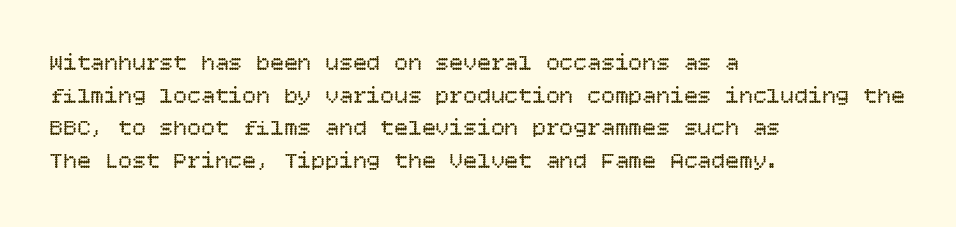
{"italic": "no", "bold": "no", "underline": "no", "align": "left", "line_spacing": "normal", "line_spacing_ratio": 1.42, "letter_spacing": "normal", "letter_spacing_em": 0.0, "glyph_px": 23}
